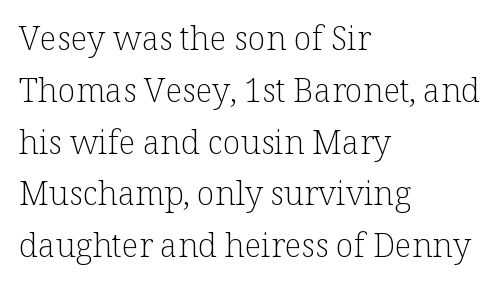
Q: Is the text bold? A: No.
Q: Is the text italic (slanted)? A: No, it is upright.
Q: Is the typeface a serif or a sans-serif typeface? A: Serif.
Q: Is the text underlined? A: No.
Q: How is the paragraph aligned? A: Left-aligned.
Q: Is the spacing between letters normal or unusually wide? A: Normal.
Q: Is the spacing between lines tight, normal or loose? A: Normal.
Q: Width (condensed, normal, or wide)? A: Normal.
Q: Stroke contrast? A: Low.
Q: x-height? A: Medium.
Q: Monospaced? A: No.
